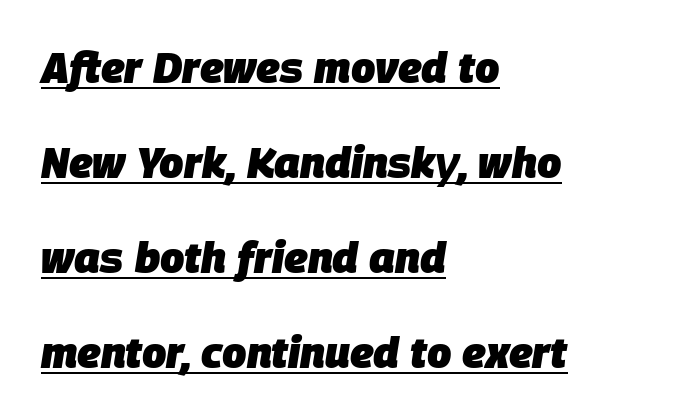
The image shows 43 px heavy type, italic (leaning right); set left-aligned, loose line spacing (2.21x), normal letter spacing, underlined; low stroke contrast and a large x-height.
